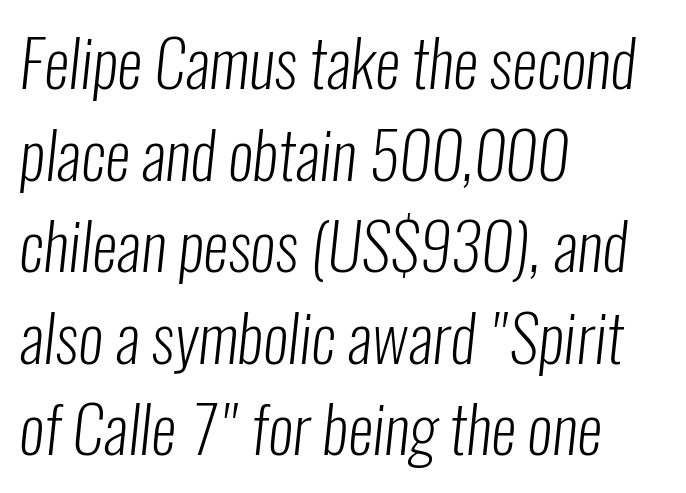
Q: Is the text bold? A: No.
Q: Is the typeface a serif or a sans-serif typeface? A: Sans-serif.
Q: Is the text underlined? A: No.
Q: How is the paragraph aligned? A: Left-aligned.
Q: Is the spacing between letters normal or unusually wide? A: Normal.
Q: Is the spacing between lines tight, normal or loose? A: Normal.
Q: Width (condensed, normal, or wide)? A: Condensed.
Q: Stroke contrast? A: Low.
Q: x-height? A: Medium.
Q: Monospaced? A: No.
